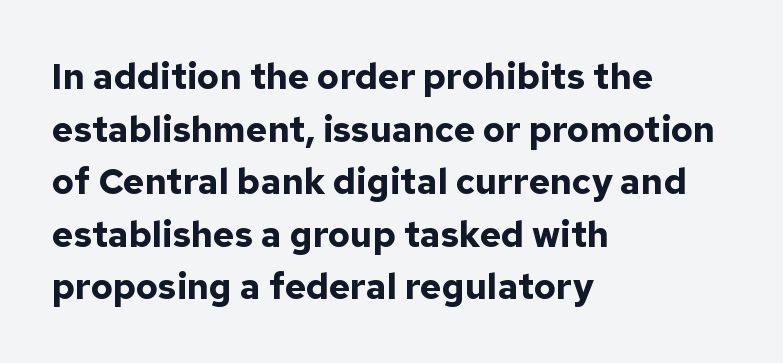
{"serif": "no", "italic": "no", "bold": "yes", "weight": "bold", "width": "normal", "stroke_contrast": "low", "x_height": "medium", "monospaced": "no", "underline": "no", "align": "left", "line_spacing": "normal", "line_spacing_ratio": 1.46, "letter_spacing": "normal", "letter_spacing_em": 0.0, "glyph_px": 36}
